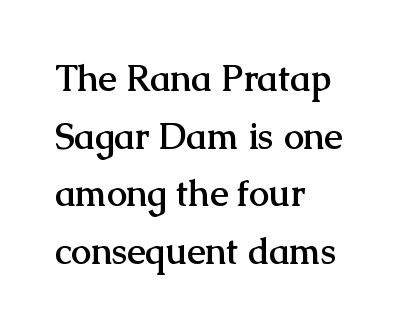
The image shows 36 px semibold serif type, upright; set left-aligned, normal line spacing (1.6x), normal letter spacing, not underlined; medium stroke contrast and a medium x-height.
